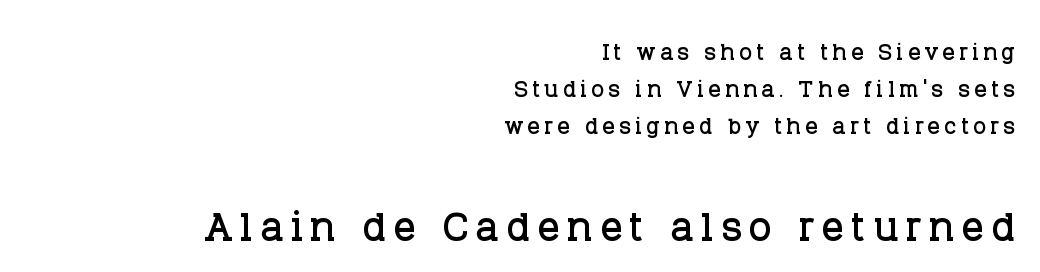
The image shows 55 px serif type, upright; set right-aligned, line spacing 1.19x, not underlined; the second (bottom) block is 1.77x larger; low stroke contrast and a large x-height.
